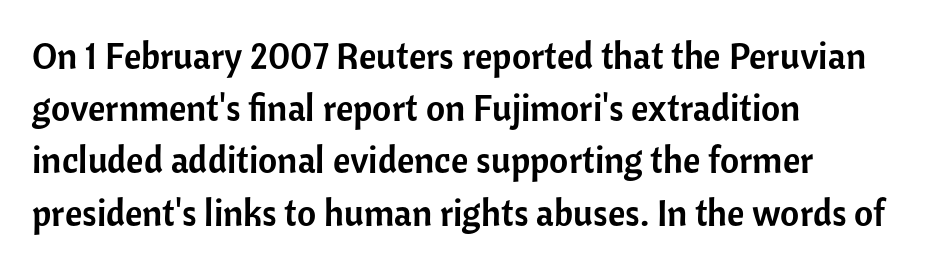
{"serif": "no", "italic": "no", "width": "normal", "stroke_contrast": "low", "x_height": "medium", "monospaced": "no", "underline": "no", "align": "left", "line_spacing": "normal", "line_spacing_ratio": 1.41, "letter_spacing": "normal", "letter_spacing_em": 0.0, "glyph_px": 37}
